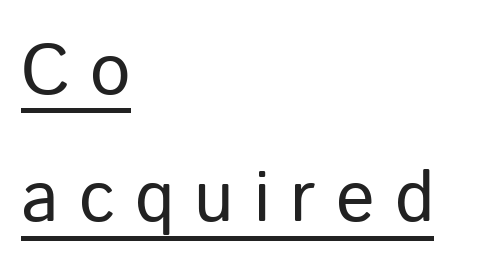
Q: Is the text bold? A: No.
Q: Is the text italic (slanted)? A: No, it is upright.
Q: Is the typeface a serif or a sans-serif typeface? A: Sans-serif.
Q: Is the text underlined? A: Yes.
Q: How is the paragraph aligned? A: Left-aligned.
Q: Is the spacing between letters normal or unusually wide? A: Unusually wide.
Q: Width (condensed, normal, or wide)? A: Normal.
Q: Stroke contrast? A: Low.
Q: x-height? A: Medium.
Q: Monospaced? A: No.
